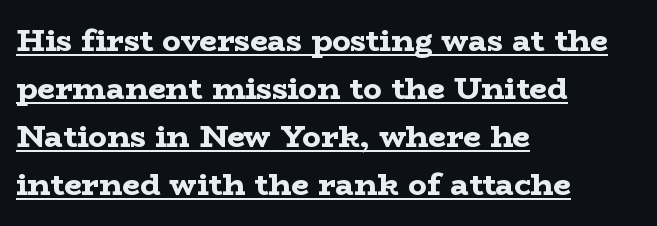
Q: Is the text bold? A: Yes.
Q: Is the text italic (slanted)? A: No, it is upright.
Q: Is the typeface a serif or a sans-serif typeface? A: Serif.
Q: Is the text underlined? A: Yes.
Q: How is the paragraph aligned? A: Left-aligned.
Q: Is the spacing between letters normal or unusually wide? A: Normal.
Q: Is the spacing between lines tight, normal or loose? A: Normal.
Q: Width (condensed, normal, or wide)? A: Wide.
Q: Stroke contrast? A: Low.
Q: x-height? A: Medium.
Q: Monospaced? A: No.
